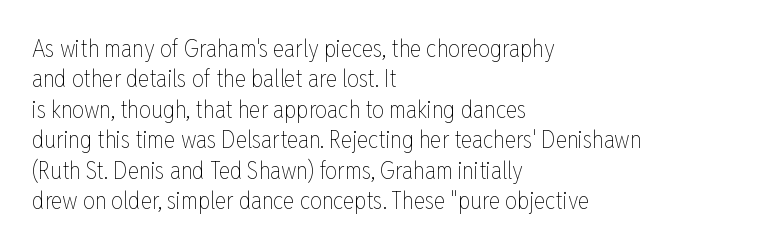
The image shows 24 px text type, upright; set left-aligned, normal line spacing (1.27x), normal letter spacing, not underlined.
